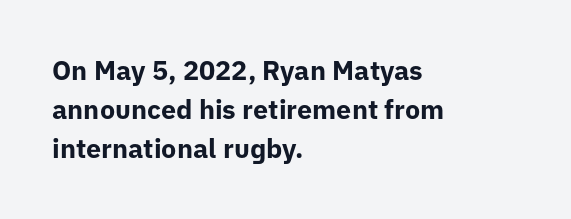
The typography opts for an upright posture over an oblique one. The face used here has the dense, thick strokes of a bold. Words float on clear page, feet unadorned. The typesetter chose a ragged-right arrangement here.
